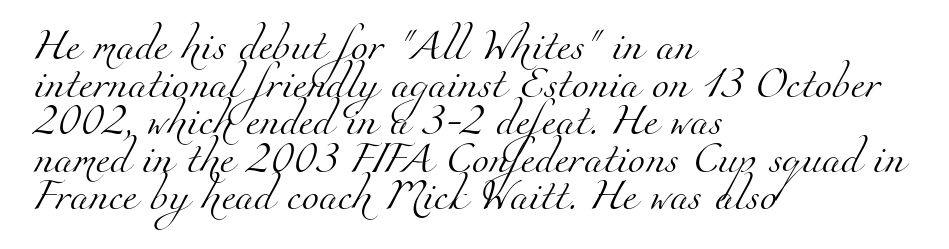
Q: Is the text bold? A: No.
Q: Is the typeface a serif or a sans-serif typeface? A: Serif.
Q: Is the text underlined? A: No.
Q: How is the paragraph aligned? A: Left-aligned.
Q: Is the spacing between letters normal or unusually wide? A: Normal.
Q: Width (condensed, normal, or wide)? A: Normal.
Q: Stroke contrast? A: Medium.
Q: x-height? A: Small.
Q: Monospaced? A: No.
